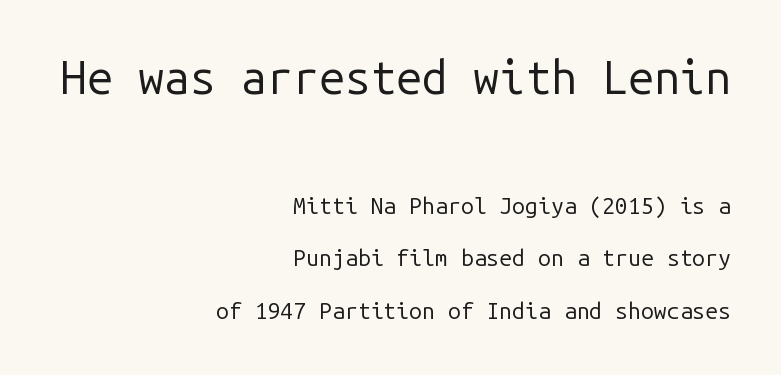
In terms of letterspacing, this is plain default setting. Note: larger setting up top, smaller setting below. Vertical strokes here are truly vertical. The glyphs in this specimen are sans serif.
